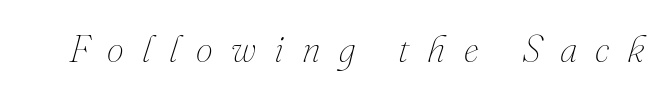
The space directly below the letters is spotless. The axis of the letterforms is tilted away from vertical. Think standard paragraph weight, or any step lighter than that. The line texture is sparse and dotted thanks to wide tracking.
